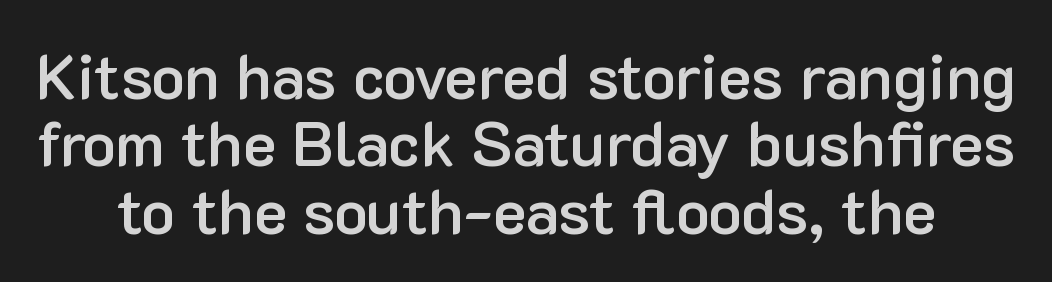
The image shows 63 px semibold sans-serif type, upright; set tight line spacing (1.07x), normal letter spacing, not underlined; low stroke contrast and a medium x-height.
